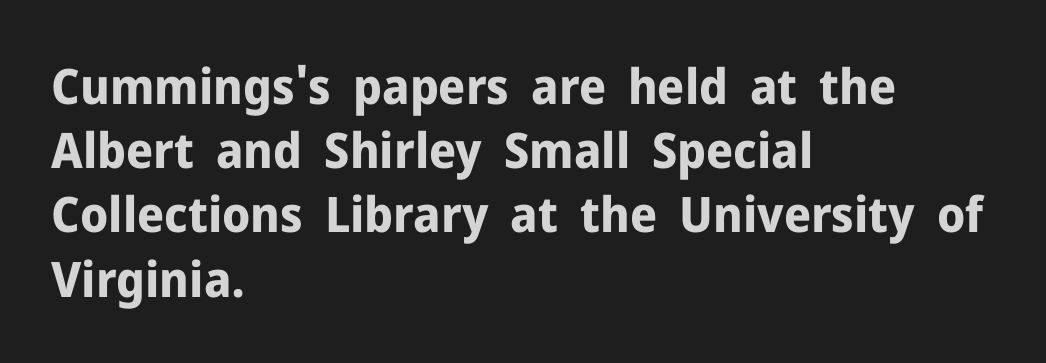
The letters are bold, with thick, heavy strokes. All the whitespace from short lines collects on the right. The font's upright variant was chosen for this text. The zone under the glyphs is completely vacant.
